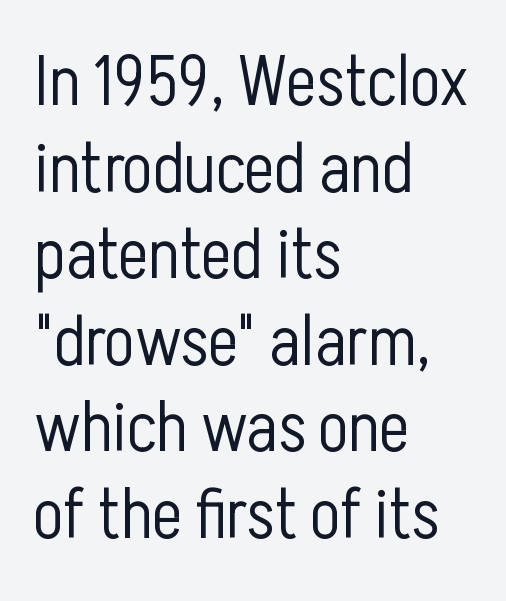
Is the block centered? No — it sits flush against the left margin. Look at the bottom of the vertical strokes: they stop flat, with no serifs. The strokes carry an ordinary text weight at most. Is this a fixed-width face? No — the glyphs have proportional, varying widths.
